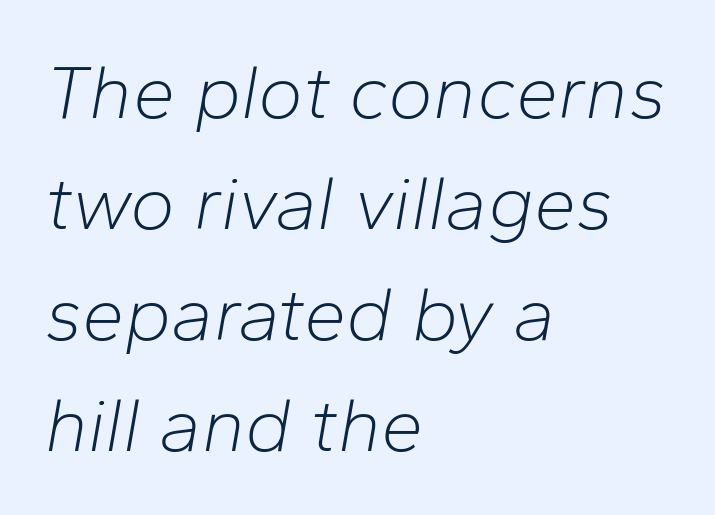
{"italic": "yes", "lean": "right", "slant_degrees": 10, "bold": "no", "weight": "light", "width": "normal", "stroke_contrast": "low", "x_height": "medium", "monospaced": "no", "underline": "no", "align": "left", "line_spacing": "normal", "line_spacing_ratio": 1.46, "letter_spacing": "normal", "letter_spacing_em": 0.0, "glyph_px": 76}
